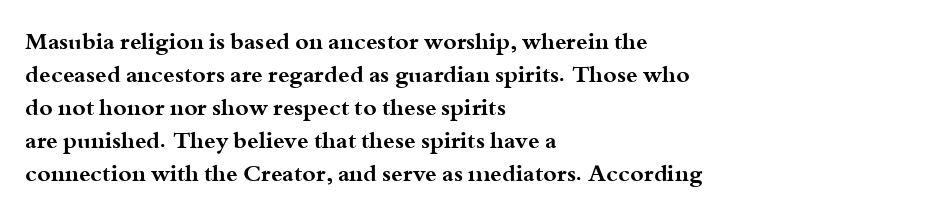
The image shows 23 px bold type, upright; set left-aligned, normal line spacing (1.43x), normal letter spacing, not underlined.
